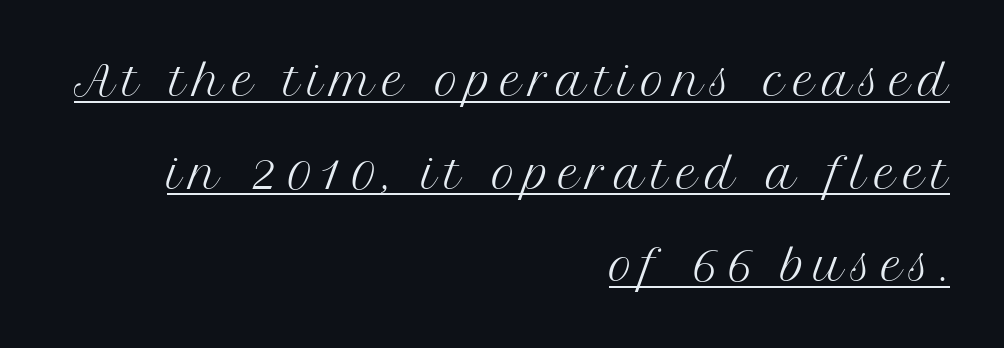
Q: Is the text bold? A: No.
Q: Is the text italic (slanted)? A: Yes.
Q: Is the text underlined? A: Yes.
Q: How is the paragraph aligned? A: Right-aligned.
Q: Is the spacing between letters normal or unusually wide? A: Unusually wide.
Q: Is the spacing between lines tight, normal or loose? A: Loose.
Q: Width (condensed, normal, or wide)? A: Normal.
Q: Stroke contrast? A: Medium.
Q: x-height? A: Medium.
Q: Monospaced? A: No.
